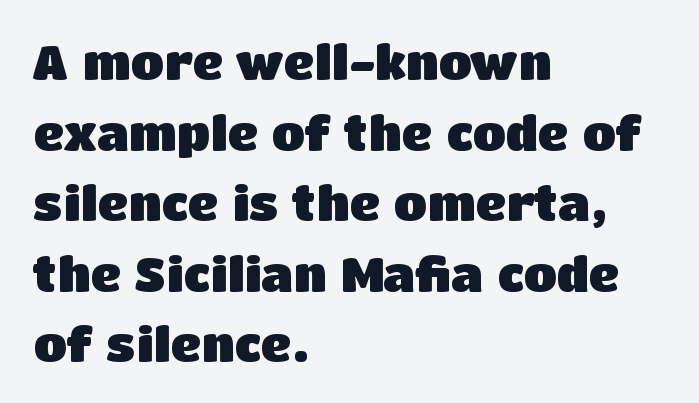
The image shows 48 px heavy sans-serif type, upright; set left-aligned, normal line spacing (1.47x), normal letter spacing, not underlined; low stroke contrast and a large x-height.
